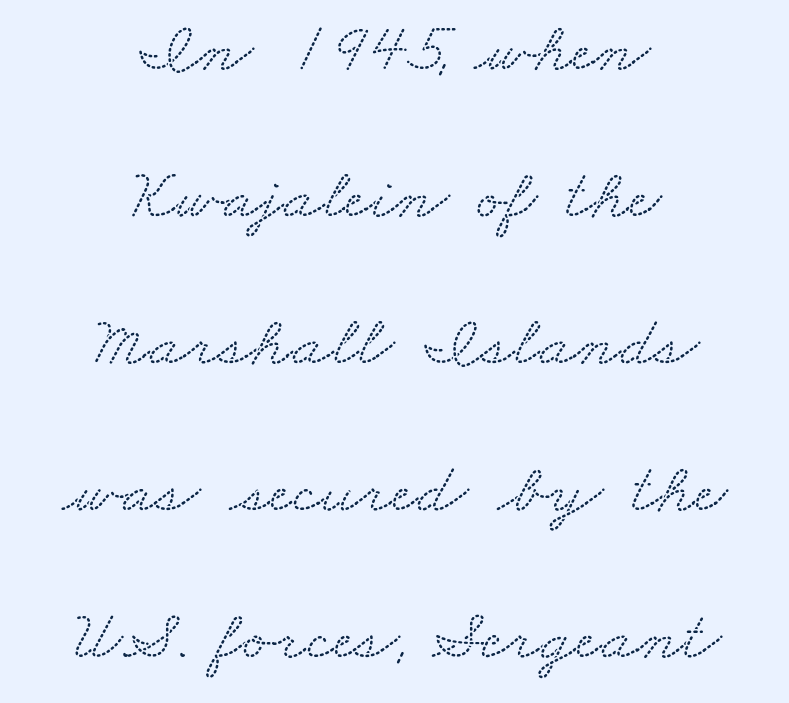
The image shows 72 px wide serif type; set centered, loose line spacing (2.04x), normal letter spacing, not underlined; low stroke contrast and a small x-height.
